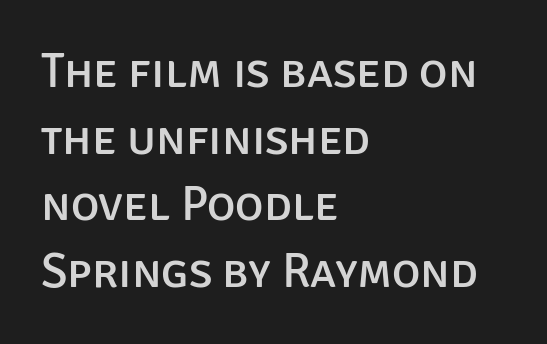
{"serif": "no", "italic": "no", "width": "normal", "stroke_contrast": "low", "x_height": "large", "monospaced": "no", "underline": "no", "align": "left", "line_spacing": "normal", "line_spacing_ratio": 1.39, "letter_spacing": "normal", "letter_spacing_em": 0.0, "glyph_px": 48}
